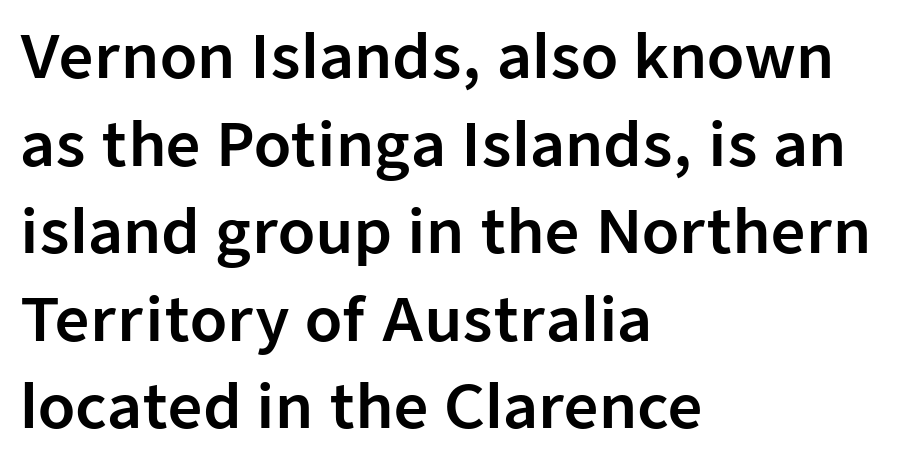
{"serif": "no", "italic": "no", "width": "normal", "stroke_contrast": "low", "x_height": "medium", "monospaced": "no", "underline": "no", "align": "left", "line_spacing": "normal", "line_spacing_ratio": 1.46, "letter_spacing": "normal", "letter_spacing_em": 0.0, "glyph_px": 60}
